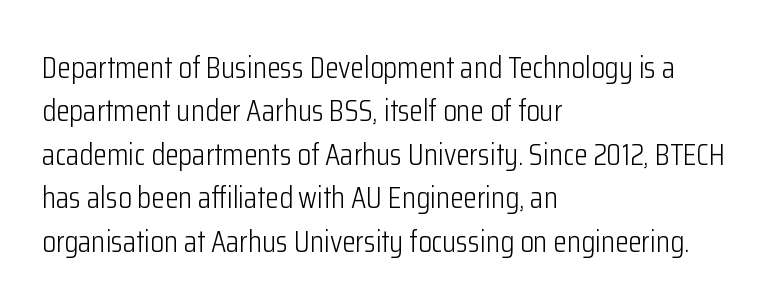
Horizontal alignment here is leftward, the default for most running prose. To sum up the face: it is a sans, with no serifs. The block of text has a typical density, with ordinary space between rows. Ordinary non-slanted type is in use. The words here are not underlined.
